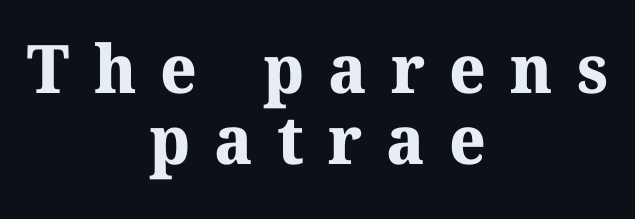
The image shows 67 px bold serif type; set centered, tight line spacing (1.06x), unusually wide letter spacing (+0.36 em), not underlined; medium stroke contrast and a medium x-height.
